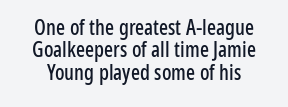
The letters sit at their default tracking, neither squeezed nor spread. A clean baseline with only descenders dipping below it. Baseline-to-baseline distance is barely more than the letter height. Posture: straight, roman, zero tilt.
